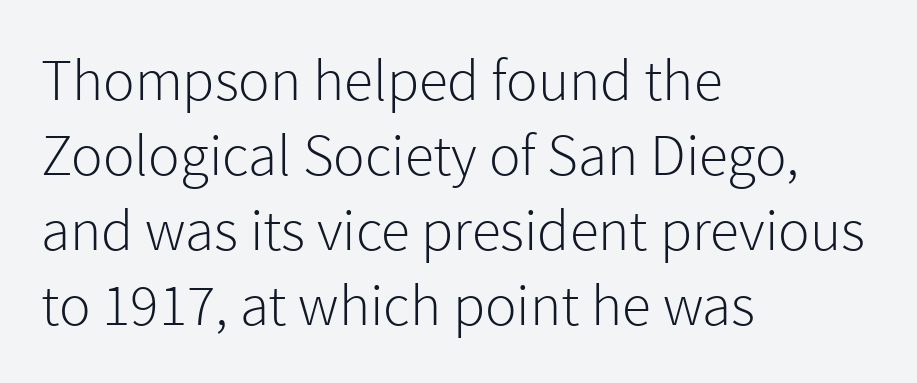
Observe the absence of serifs on each vertical stroke in this sample. Every row of glyphs begins at an identical x-position on the left. Notice how descenders clear the ascenders below comfortably — that's standard leading. No word sits above an underline.
